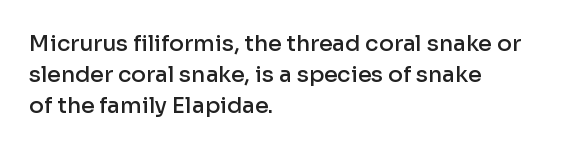
The image shows 22 px text type, upright; set left-aligned, normal line spacing (1.4x), normal letter spacing, not underlined.
